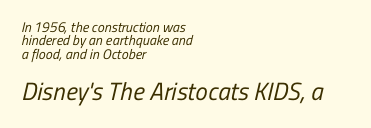
{"bold": "no", "underline": "no", "align": "left", "line_spacing": "tight", "line_spacing_ratio": 0.95, "letter_spacing": "normal", "letter_spacing_em": 0.0, "larger_block": "second", "size_ratio": 1.79, "glyph_px": 25}
